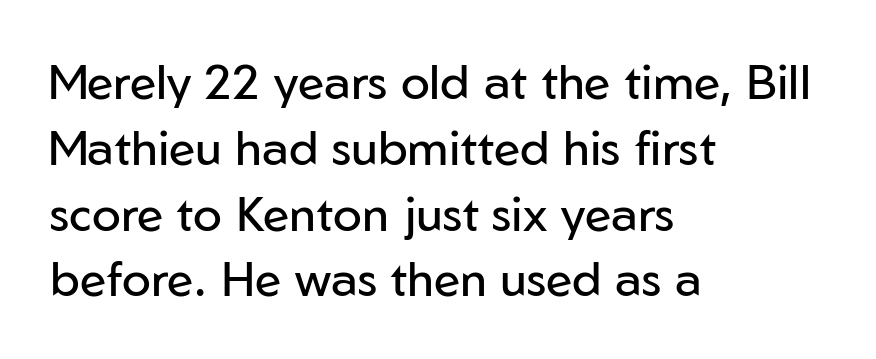
The image shows 48 px regular-weight sans-serif type, upright; set left-aligned, normal line spacing (1.37x), normal letter spacing, not underlined; low stroke contrast and a medium x-height.
